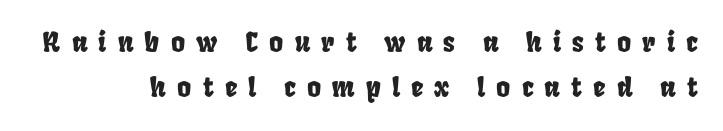
The image shows 27 px text type; set right-aligned, normal line spacing (1.68x), unusually wide letter spacing (+0.41 em), not underlined.
